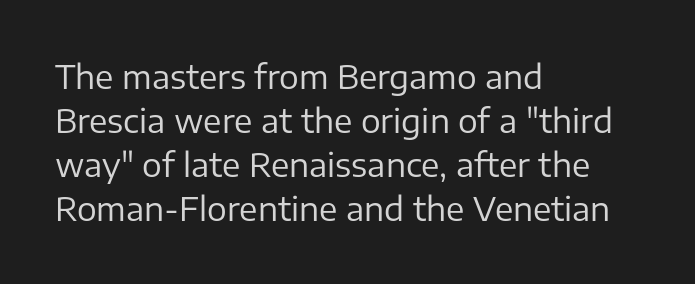
{"serif": "no", "italic": "no", "bold": "no", "weight": "regular", "width": "normal", "stroke_contrast": "low", "x_height": "medium", "monospaced": "no", "underline": "no", "align": "left", "line_spacing": "normal", "line_spacing_ratio": 1.33, "letter_spacing": "normal", "letter_spacing_em": 0.0, "glyph_px": 33}
